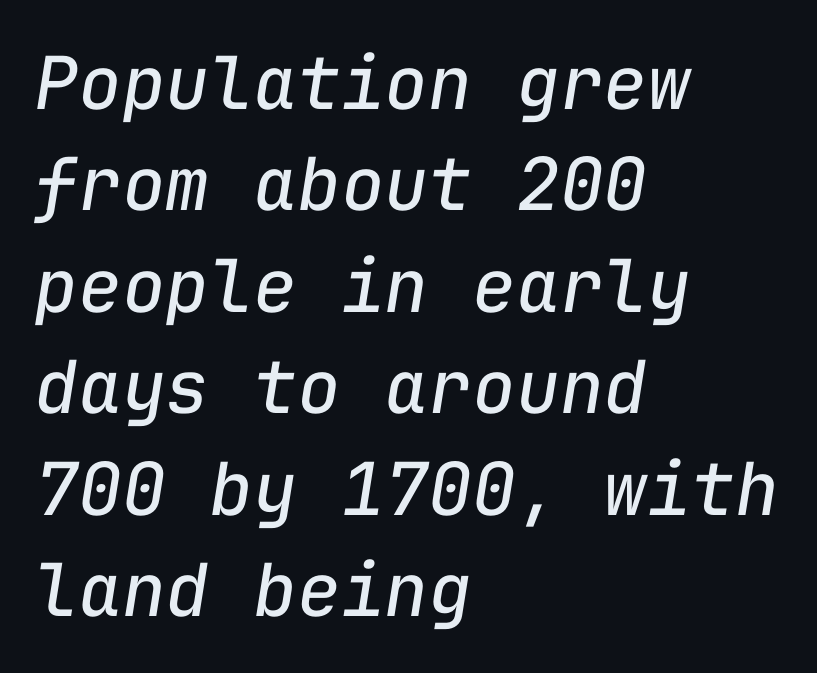
The vertical gap from one line to the next is medium. Is the block centered? No — it sits flush against the left margin. Nobody touched the tracking dial on this one. You can tell it's italic because the verticals aren't actually vertical.
